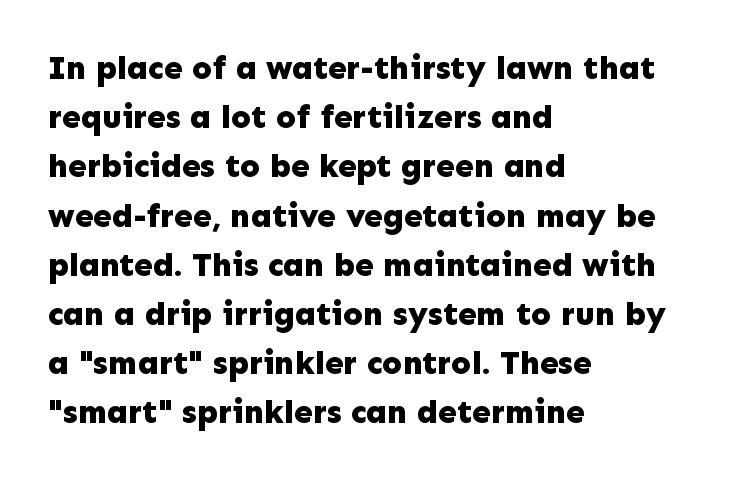
The passage shown is typed in a proportional face where columns would drift. This rendering features lettering with no underline. This sample uses an upright cut, with every glyph sitting square on the baseline. This sample uses a sans-serif face. The lines in this sample share a left origin and differ only in where they stop.
